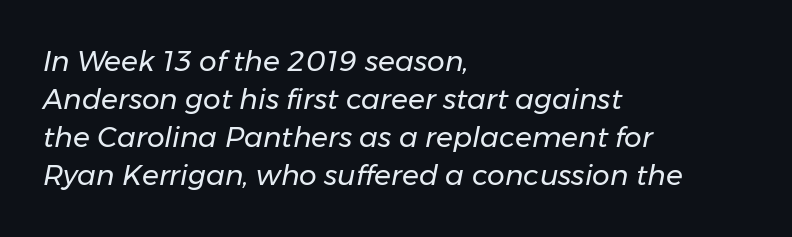
Q: Is the text bold? A: No.
Q: Is the text italic (slanted)? A: Yes, it leans right by about 11 degrees.
Q: Is the text underlined? A: No.
Q: How is the paragraph aligned? A: Left-aligned.
Q: Is the spacing between letters normal or unusually wide? A: Normal.
Q: Is the spacing between lines tight, normal or loose? A: Normal.
Q: Width (condensed, normal, or wide)? A: Normal.
Q: Stroke contrast? A: Low.
Q: x-height? A: Medium.
Q: Monospaced? A: No.
